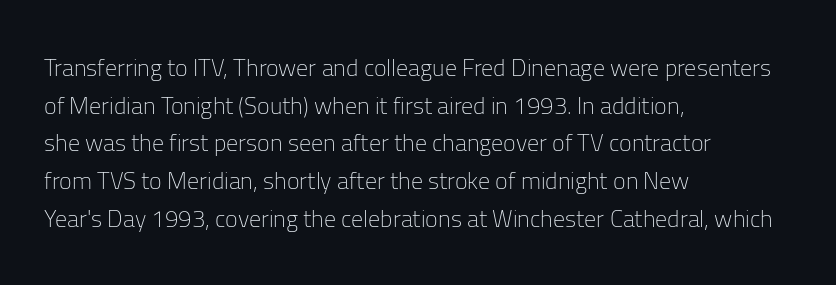
The setting favours the left margin, as ordinary paragraphs usually do. The face looks like a standard text weight, possibly lighter. Each row of text sits above clean, open space. Posture: straight, roman, zero tilt.
